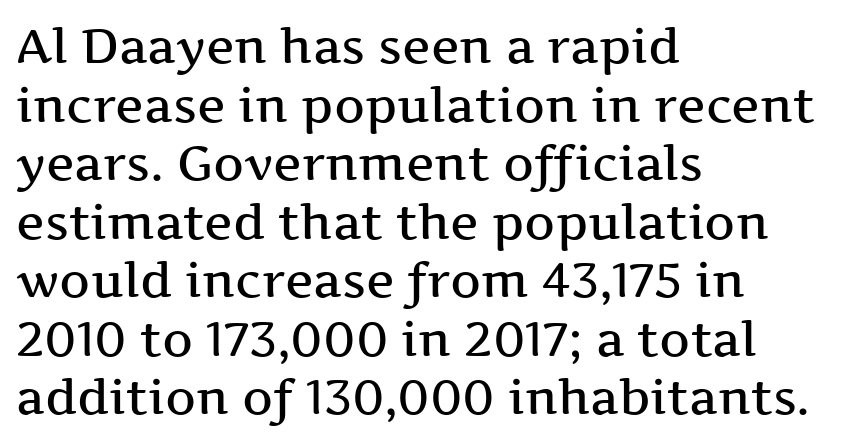
Each letter keeps its own natural width here, so spacing adapts to shape. Type style note: has serifs. This rendering uses left alignment, leaving the right contour irregular. Inter-character spacing is left at the font's built-in metrics. The type sits square on the baseline with zero lean. Its strokes are somewhat broadened, the hallmark of semibold type.
